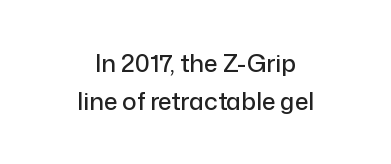
Designer's note — italics off, roman on. Standard letterfit; no display-style spreading of the glyphs. The strip under each line holds only bare page. Does the leading feel generous? No, just average. Horizontal alignment here is central, giving a formal, balanced look.
